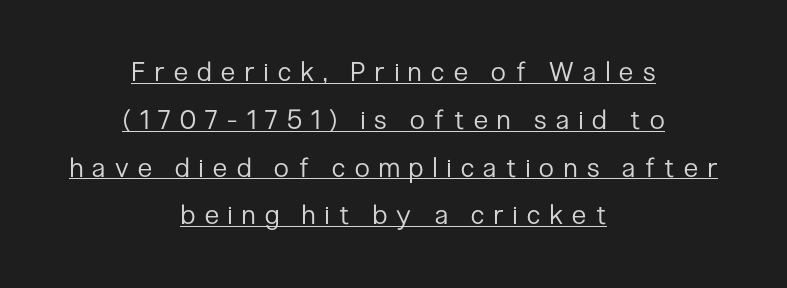
Ordinary non-slanted type is in use. The tracking jumps out immediately: characters are airy and widely separated. Stroke thickness stays within the range of a standard reading face or lighter. The rendered words wear a rule along their underside. The lines are quadded center.
